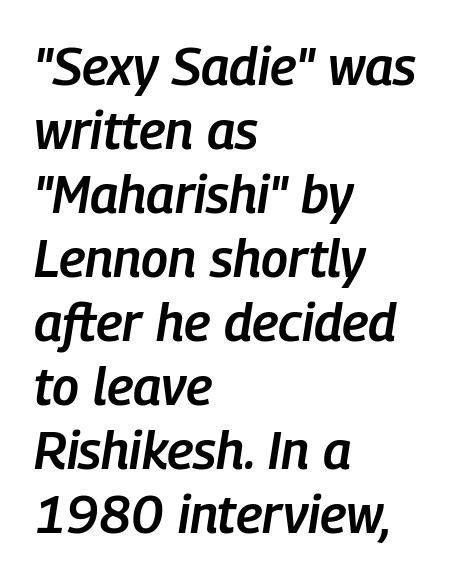
The passage shown is semibold, sitting just below true bold. This sample is left-justified, so line endings fall wherever the words run out. Rule under the text: the space is simply empty. A typesetter would call this proportional, since set widths differ per character. Spacing between characters is what you'd get straight out of the box.
